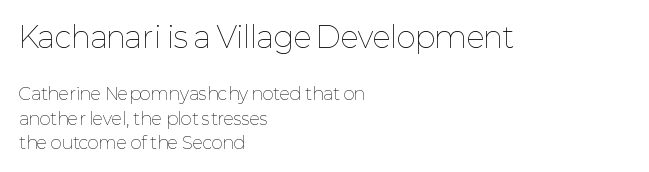
{"italic": "no", "bold": "no", "weight": "thin", "width": "normal", "stroke_contrast": "low", "x_height": "medium", "monospaced": "no", "underline": "no", "align": "left", "line_spacing": "normal", "line_spacing_ratio": 1.42, "letter_spacing": "normal", "letter_spacing_em": 0.0, "larger_block": "first", "size_ratio": 1.71, "glyph_px": 29}
